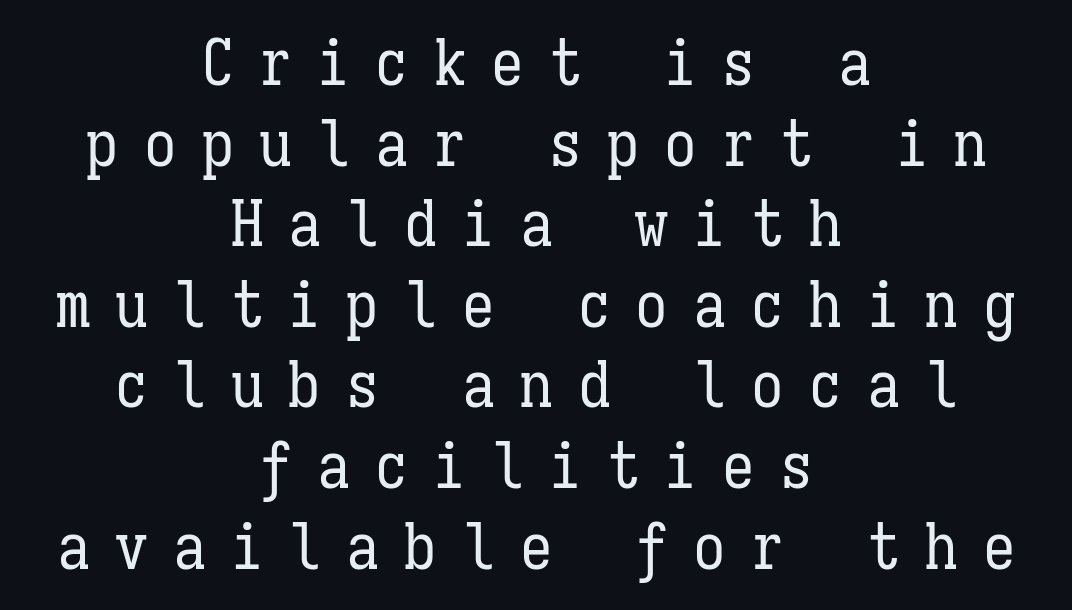
The image shows 65 px regular-weight, condensed type, upright, monospaced; set centered, line spacing 1.24x, unusually wide letter spacing (+0.39 em), not underlined; low stroke contrast and a medium x-height.
